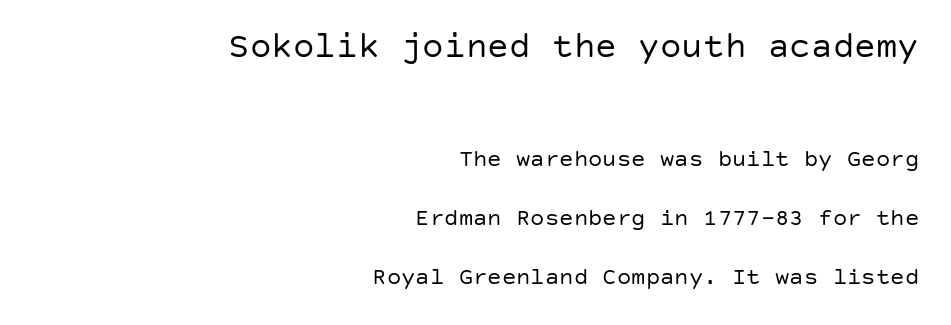
The image shows 36 px regular-weight sans-serif type, upright; set right-aligned, loose line spacing (2.46x), normal letter spacing, not underlined; the first (top) block is 1.5x larger; low stroke contrast and a large x-height.
